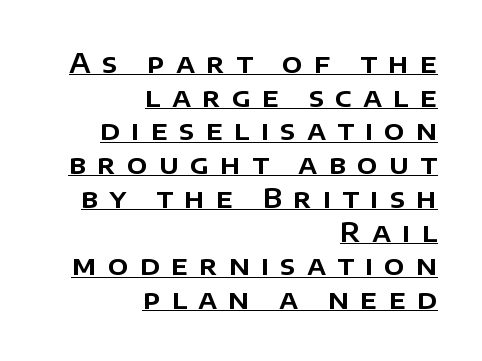
Q: Is the text italic (slanted)? A: No, it is upright.
Q: Is the text underlined? A: Yes.
Q: How is the paragraph aligned? A: Right-aligned.
Q: Is the spacing between letters normal or unusually wide? A: Unusually wide.
Q: Is the spacing between lines tight, normal or loose? A: Normal.
